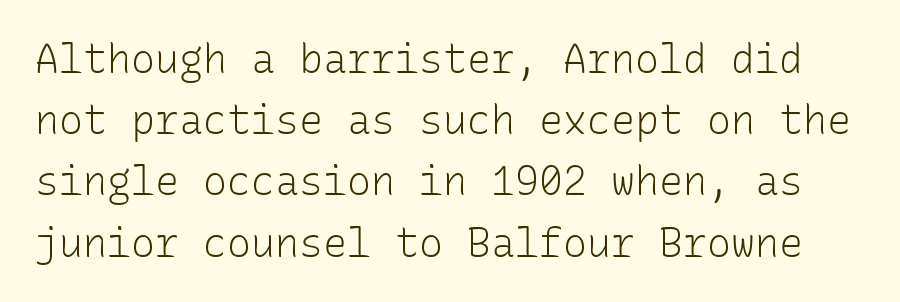
The image shows 40 px light sans-serif type, upright, monospaced; set normal line spacing (1.53x), normal letter spacing, not underlined; low stroke contrast and a medium x-height.
